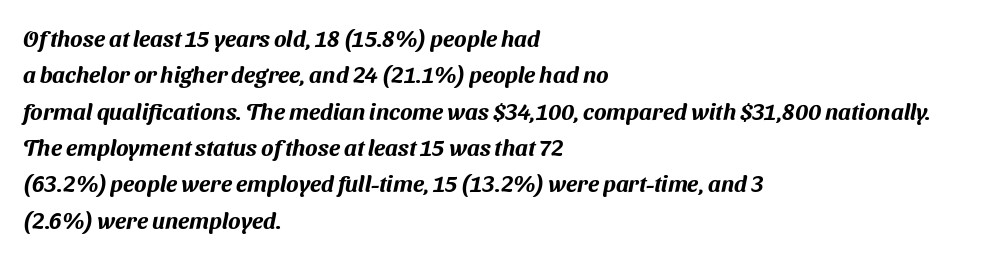
{"underline": "no", "align": "left", "line_spacing": "normal", "line_spacing_ratio": 1.58, "letter_spacing": "normal", "letter_spacing_em": 0.0, "glyph_px": 23}
